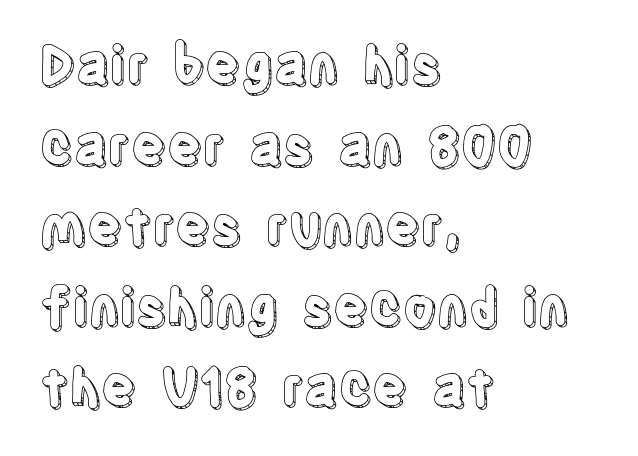
Vertical spacing — default. A student would call this left alignment; a typographer would say flush left, rag right. The face used here is proportionally spaced, like ordinary book or web type. Every character sits straight up, as roman type does. Standard letterfit; no display-style spreading of the glyphs. Descenders hang freely into open space.
